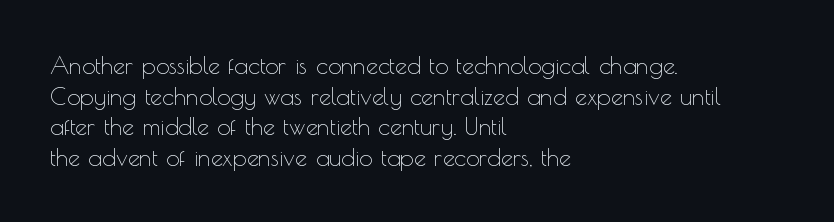
Is the type heavy? It reads as light-to-regular instead. Leftover space on each line is placed entirely after the last word. Characters follow at the spacing the type designer built in. The passage shown stacks its lines at a standard gap.
